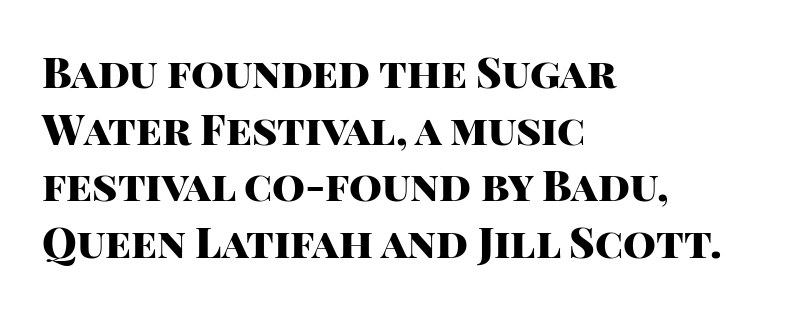
The image shows 42 px heavy sans-serif type, upright; set left-aligned, normal line spacing (1.35x), normal letter spacing, not underlined; high stroke contrast and a large x-height.
